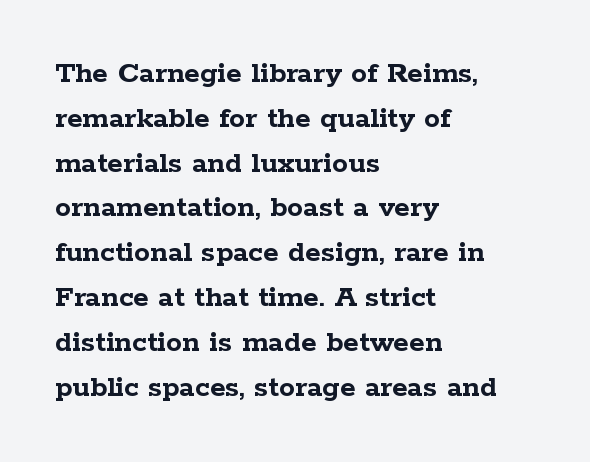
The gap between lines stays unmarked. The horizontal fit of the characters is conventional and even. If you drew a line through each stem, it would be perfectly vertical. The rendering uses natural spacing where letterforms have individual widths. Chunky letters — that's bold for sure.
